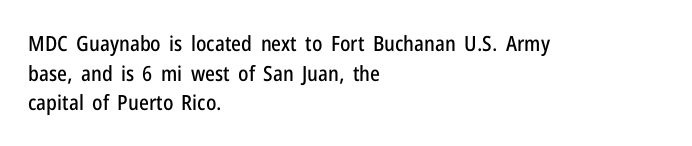
The image shows 21 px text type, upright; set left-aligned, normal line spacing (1.41x), normal letter spacing, not underlined.
